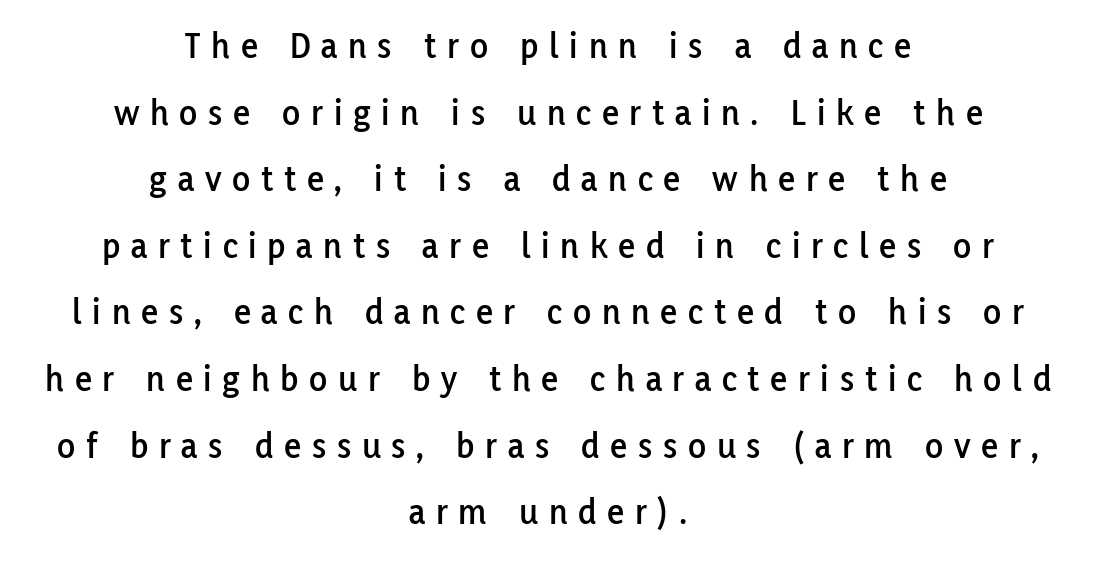
Q: Is the text italic (slanted)? A: No, it is upright.
Q: Is the typeface a serif or a sans-serif typeface? A: Sans-serif.
Q: Is the text underlined? A: No.
Q: How is the paragraph aligned? A: Centered.
Q: Is the spacing between letters normal or unusually wide? A: Unusually wide.
Q: Width (condensed, normal, or wide)? A: Normal.
Q: Stroke contrast? A: Low.
Q: x-height? A: Medium.
Q: Monospaced? A: No.
